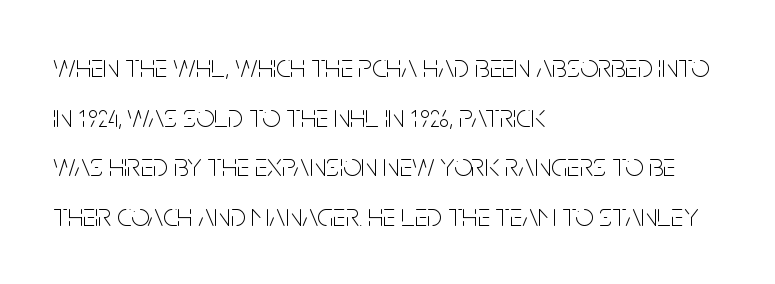
{"serif": "no", "italic": "no", "bold": "no", "weight": "thin", "width": "condensed", "stroke_contrast": "low", "x_height": "large", "monospaced": "no", "underline": "no", "align": "left", "line_spacing": "normal", "line_spacing_ratio": 1.55, "letter_spacing": "normal", "letter_spacing_em": 0.0, "glyph_px": 32}
